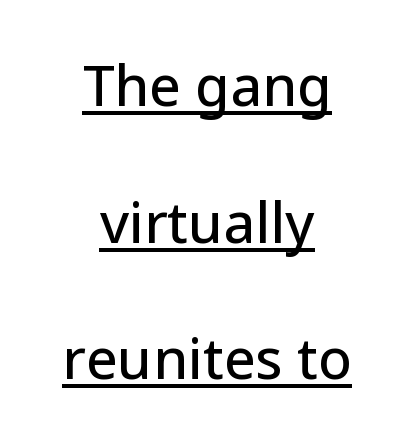
These lines keep a tight, regular rhythm from letter to letter. Ordinary non-slanted type is in use. Grotesque or geometric, the face here clearly has no serifs. This sample is center-justified, so both line endings float freely. Proportional: the letters do not fall into vertical columns.
